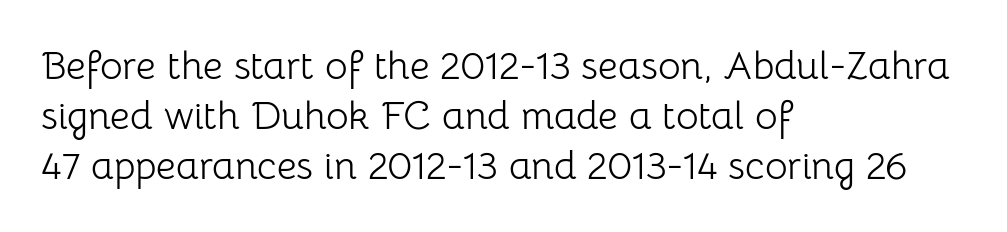
{"serif": "no", "italic": "no", "bold": "no", "weight": "light", "width": "normal", "stroke_contrast": "low", "x_height": "medium", "monospaced": "no", "underline": "no", "align": "left", "line_spacing": "normal", "line_spacing_ratio": 1.28, "letter_spacing": "normal", "letter_spacing_em": 0.0, "glyph_px": 39}
